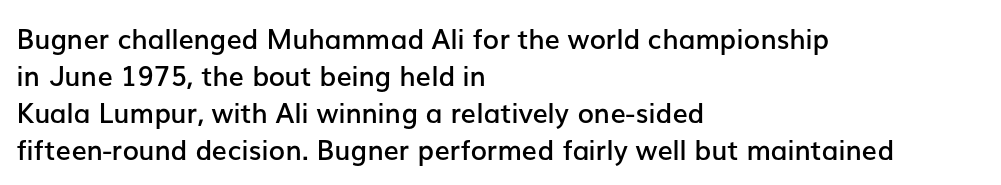
The image shows 27 px text type, upright; set left-aligned, normal line spacing (1.37x), normal letter spacing, not underlined.
